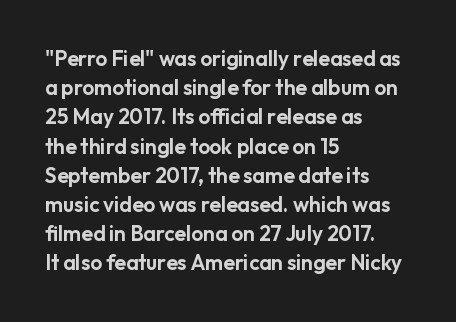
The image shows 21 px text type, upright; set left-aligned, normal line spacing (1.39x), normal letter spacing, not underlined.
